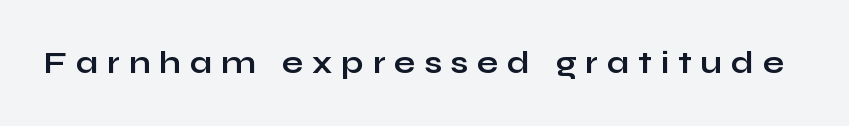
The image shows 31 px bold, wide sans-serif type, upright; set unusually wide letter spacing (+0.29 em), not underlined; low stroke contrast and a medium x-height.
